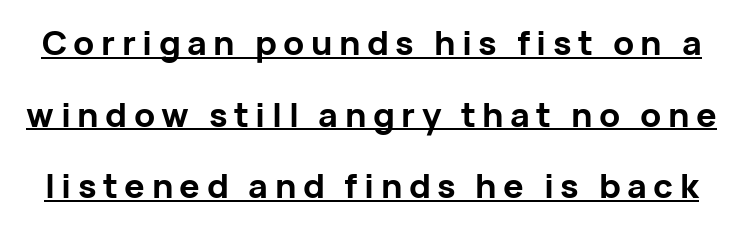
Q: Is the text bold? A: Yes.
Q: Is the text italic (slanted)? A: No, it is upright.
Q: Is the typeface a serif or a sans-serif typeface? A: Sans-serif.
Q: Is the text underlined? A: Yes.
Q: Is the spacing between lines tight, normal or loose? A: Loose.
Q: Width (condensed, normal, or wide)? A: Normal.
Q: Stroke contrast? A: Low.
Q: x-height? A: Medium.
Q: Monospaced? A: No.
